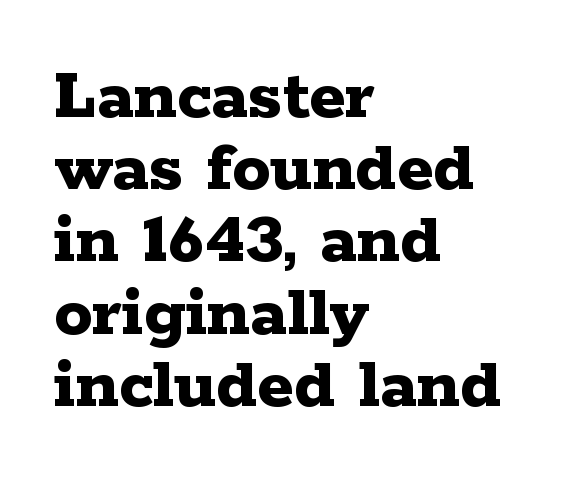
Q: Is the text bold? A: Yes.
Q: Is the text italic (slanted)? A: No, it is upright.
Q: Is the typeface a serif or a sans-serif typeface? A: Serif.
Q: Is the text underlined? A: No.
Q: How is the paragraph aligned? A: Left-aligned.
Q: Is the spacing between letters normal or unusually wide? A: Normal.
Q: Is the spacing between lines tight, normal or loose? A: Tight.
Q: Width (condensed, normal, or wide)? A: Wide.
Q: Stroke contrast? A: Low.
Q: x-height? A: Medium.
Q: Monospaced? A: No.
